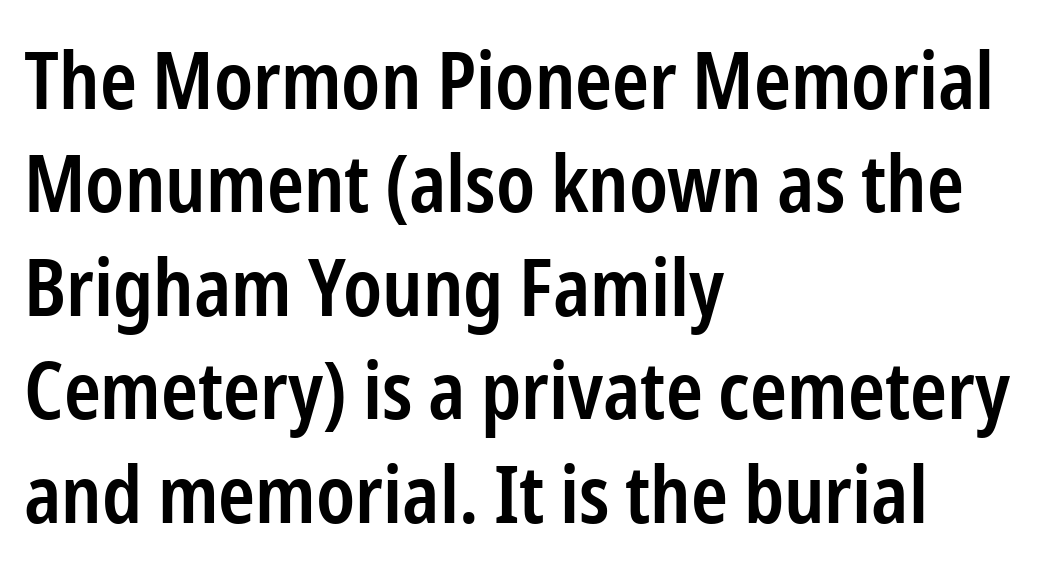
The image shows 79 px semibold, condensed sans-serif type, upright; set left-aligned, normal line spacing (1.31x), normal letter spacing, not underlined; low stroke contrast and a medium x-height.
